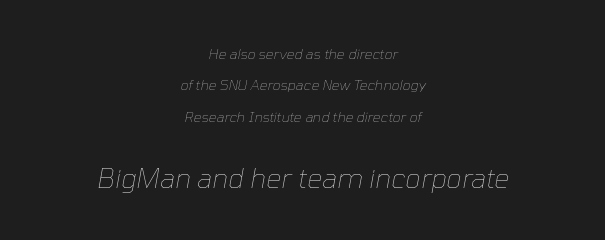
The image shows 27 px text type, italic (leaning right); set centered, loose line spacing (2.25x), normal letter spacing, not underlined; the second (bottom) block is 1.93x larger.
